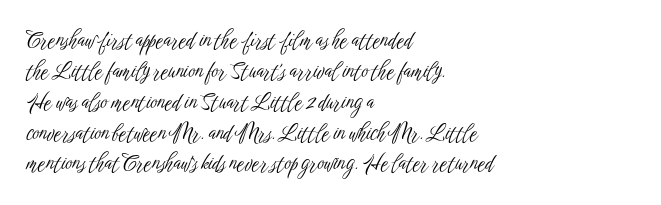
Leftover space on each line is placed entirely after the last word. The vertical gap from one line to the next is medium. The specimen omits any rule beneath the text block's lines.
